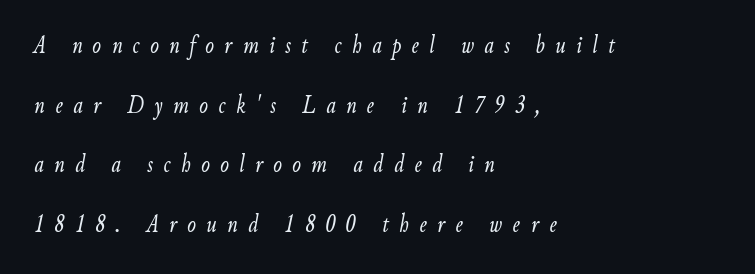
The image shows 26 px text type, italic (leaning right); set left-aligned, loose line spacing (2.29x), unusually wide letter spacing (+0.4 em), not underlined.
